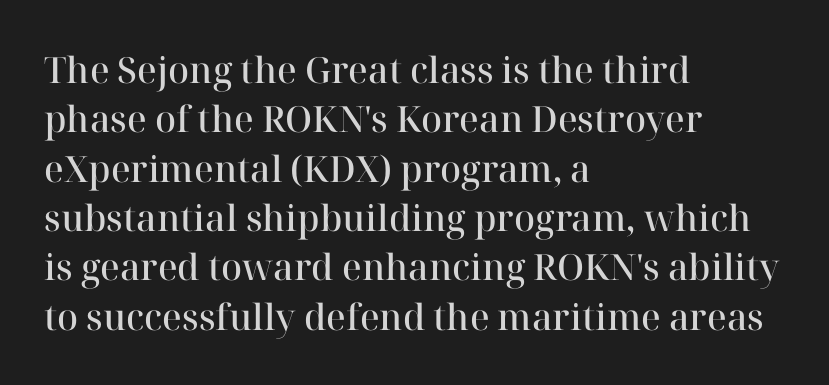
{"serif": "yes", "italic": "no", "bold": "semi", "weight": "semibold", "width": "normal", "stroke_contrast": "high", "x_height": "medium", "monospaced": "no", "underline": "no", "align": "left", "line_spacing": "normal", "line_spacing_ratio": 1.37, "letter_spacing": "normal", "letter_spacing_em": 0.0, "glyph_px": 36}
